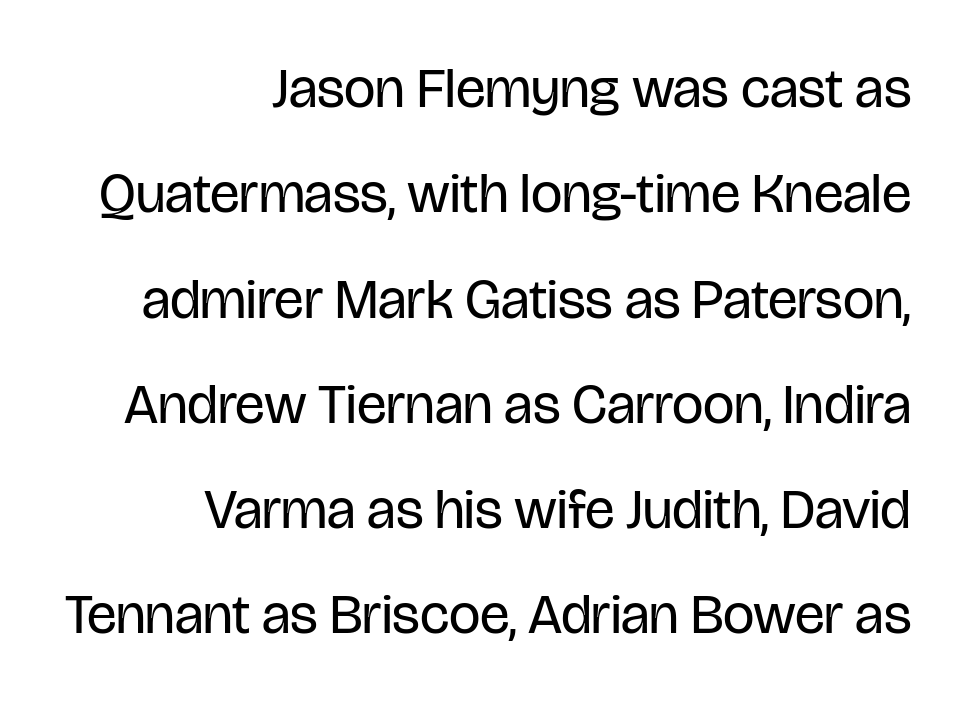
Q: Is the text bold? A: No.
Q: Is the text italic (slanted)? A: No, it is upright.
Q: Is the typeface a serif or a sans-serif typeface? A: Sans-serif.
Q: Is the text underlined? A: No.
Q: How is the paragraph aligned? A: Right-aligned.
Q: Is the spacing between letters normal or unusually wide? A: Normal.
Q: Width (condensed, normal, or wide)? A: Condensed.
Q: Stroke contrast? A: Low.
Q: x-height? A: Large.
Q: Monospaced? A: No.
